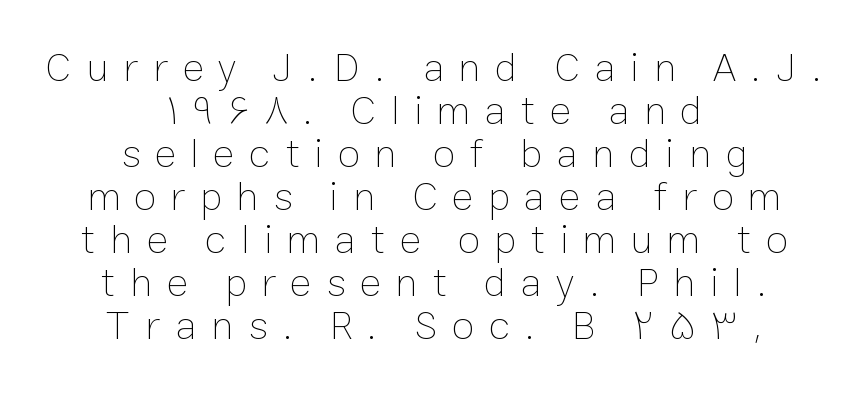
The image shows 41 px thin type, upright; set centered, tight line spacing (1.05x), unusually wide letter spacing (+0.35 em), not underlined; low stroke contrast and a medium x-height.
